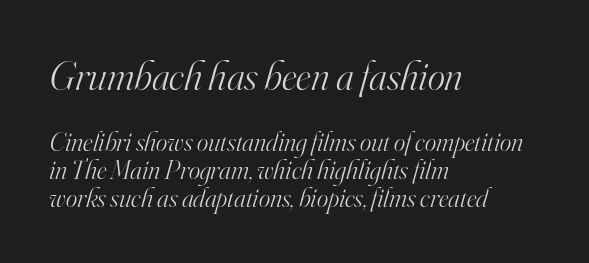
The image shows 41 px light serif type, italic (leaning right); set left-aligned, tight line spacing (1.03x), normal letter spacing, not underlined; the first (top) block is 1.52x larger; high stroke contrast and a small x-height.
